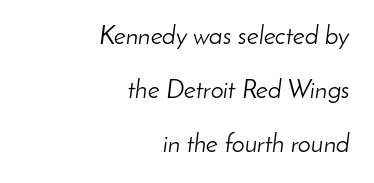
{"italic": "yes", "lean": "right", "slant_degrees": 8, "bold": "no", "underline": "no", "align": "right", "line_spacing": "loose", "line_spacing_ratio": 2.07, "letter_spacing": "normal", "letter_spacing_em": 0.0, "glyph_px": 26}
